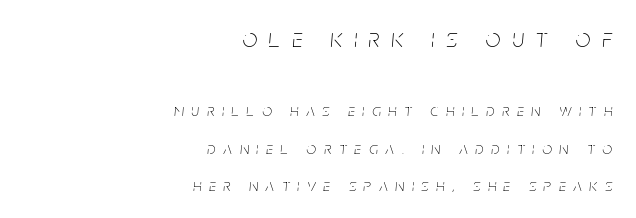
Compared with a typical body face, this is equally light or lighter still. What stands out about the letter spacing? Its width — letters are far apart. Plain, unruled lines of type. In CSS terms this would be text-align: right. Is the lower block the larger one? No — the upper block carries the bigger type.
